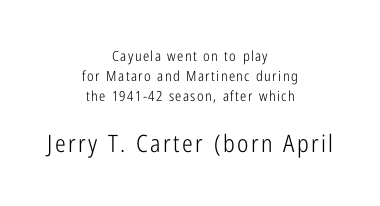
Q: Is the text bold? A: No.
Q: Is the text italic (slanted)? A: No, it is upright.
Q: Is the text underlined? A: No.
Q: How is the paragraph aligned? A: Centered.
Q: Is the spacing between lines tight, normal or loose? A: Normal.
Q: Which block of text is set in a larger size, the first (top) or the second (bottom)? A: The second (bottom) one.
